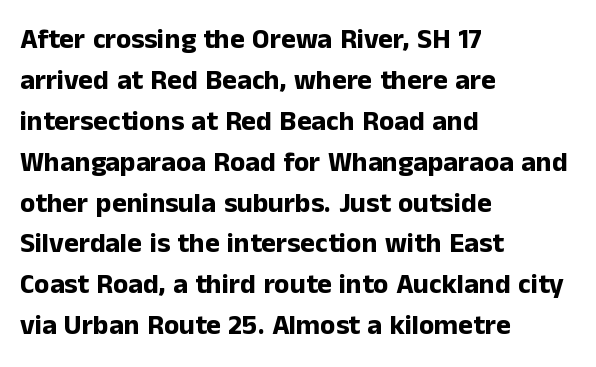
Q: Is the text bold? A: Yes.
Q: Is the text italic (slanted)? A: No, it is upright.
Q: Is the typeface a serif or a sans-serif typeface? A: Sans-serif.
Q: Is the text underlined? A: No.
Q: How is the paragraph aligned? A: Left-aligned.
Q: Is the spacing between letters normal or unusually wide? A: Normal.
Q: Is the spacing between lines tight, normal or loose? A: Normal.
Q: Width (condensed, normal, or wide)? A: Normal.
Q: Stroke contrast? A: Low.
Q: x-height? A: Medium.
Q: Monospaced? A: No.
